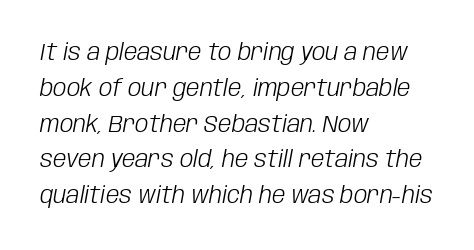
{"italic": "yes", "lean": "right", "slant_degrees": 10, "bold": "no", "underline": "no", "align": "left", "line_spacing": "normal", "line_spacing_ratio": 1.49, "letter_spacing": "normal", "letter_spacing_em": 0.0, "glyph_px": 24}
